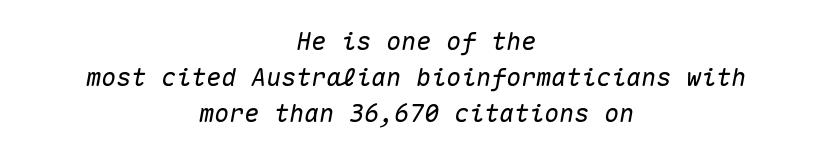
{"italic": "yes", "lean": "right", "slant_degrees": 10, "underline": "no", "align": "center", "line_spacing": "normal", "line_spacing_ratio": 1.45, "letter_spacing": "normal", "letter_spacing_em": 0.0, "glyph_px": 25}
